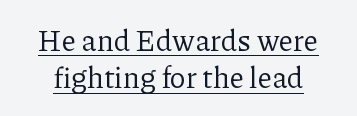
Q: Is the text bold? A: No.
Q: Is the text italic (slanted)? A: No, it is upright.
Q: Is the typeface a serif or a sans-serif typeface? A: Serif.
Q: Is the text underlined? A: Yes.
Q: Is the spacing between letters normal or unusually wide? A: Normal.
Q: Is the spacing between lines tight, normal or loose? A: Normal.
Q: Width (condensed, normal, or wide)? A: Normal.
Q: Stroke contrast? A: Low.
Q: x-height? A: Medium.
Q: Monospaced? A: No.
